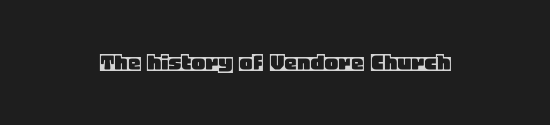
Is there any slant? The stems are plumb. Descenders are the only things crossing below the line. The line texture is even and compact thanks to regular tracking.
